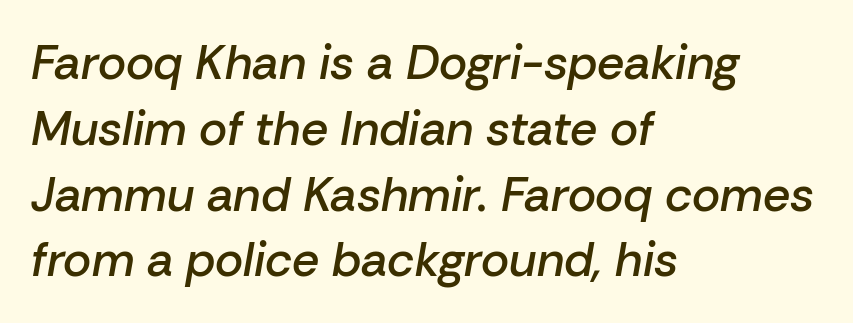
Q: Is the text bold? A: Semi-bold.
Q: Is the text italic (slanted)? A: Yes, it leans right by about 10 degrees.
Q: Is the text underlined? A: No.
Q: How is the paragraph aligned? A: Left-aligned.
Q: Is the spacing between letters normal or unusually wide? A: Normal.
Q: Is the spacing between lines tight, normal or loose? A: Normal.
Q: Width (condensed, normal, or wide)? A: Normal.
Q: Stroke contrast? A: Low.
Q: x-height? A: Medium.
Q: Monospaced? A: No.
